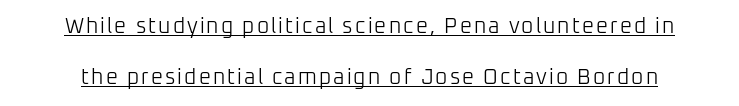
The image shows 21 px text type, upright; set loose line spacing (2.45x), underlined.
